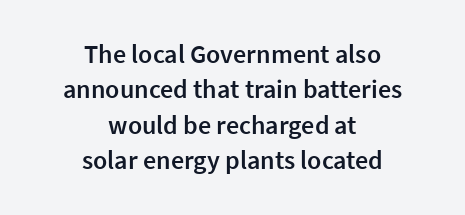
Q: Is the text bold? A: Semi-bold.
Q: Is the text italic (slanted)? A: No, it is upright.
Q: Is the text underlined? A: No.
Q: How is the paragraph aligned? A: Centered.
Q: Is the spacing between letters normal or unusually wide? A: Normal.
Q: Is the spacing between lines tight, normal or loose? A: Normal.
